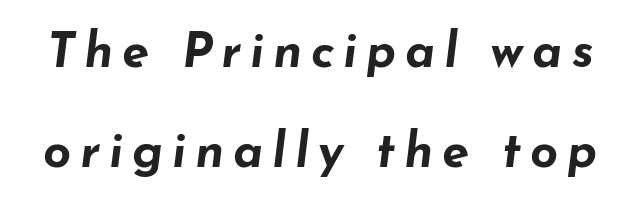
Plain, unruled lines of type. Here the designer chose a conventional face with non-uniform glyph widths. Quick note: italic. Vertical spacing — loose. Stroke thickness is high; the sample reads as a true bold.
